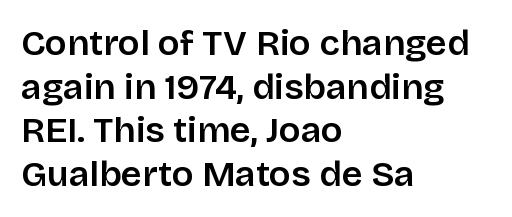
{"serif": "no", "italic": "no", "bold": "semi", "weight": "semibold", "width": "normal", "stroke_contrast": "low", "x_height": "large", "monospaced": "no", "underline": "no", "align": "left", "line_spacing_ratio": 1.21, "letter_spacing": "normal", "letter_spacing_em": 0.0, "glyph_px": 36}
